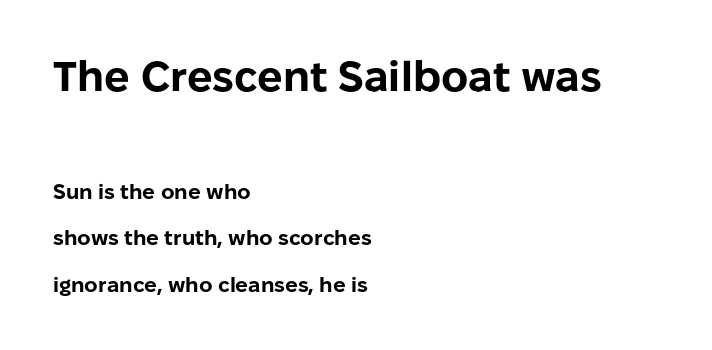
I'd call this a sans setting — the letters go barefoot. The rag falls on the right side of this text block. The gaps between neighbouring characters are ordinary and unremarkable. The letters in the upper block stand taller than those in the block below.
